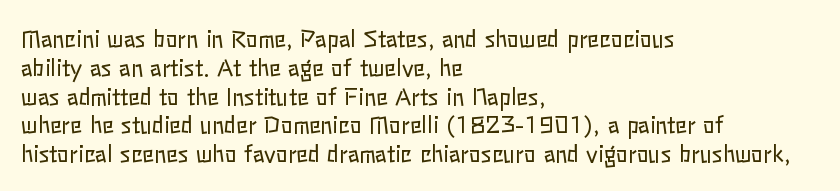
The image shows 22 px text type, upright; set left-aligned, normal line spacing (1.31x), normal letter spacing, not underlined.
